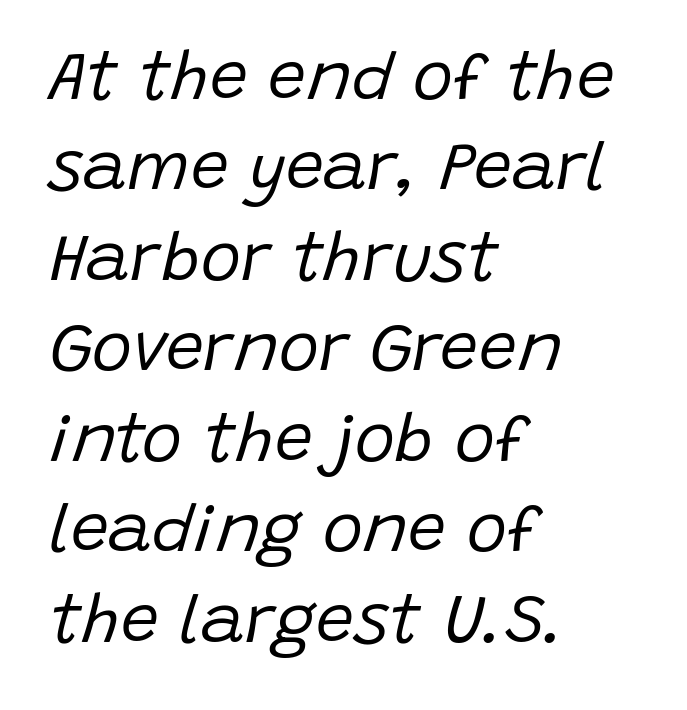
The paragraph shown leans on its left margin. The baseline area is clear. The font is comparable to plain body text, perhaps lighter. Honestly, the letter spacing is just normal — you wouldn't notice it. The face used here is proportionally spaced, like ordinary book or web type.
